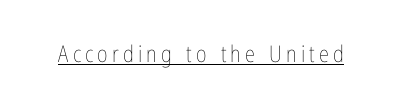
Upright lettering throughout. Honestly, the underline is the first thing you notice here. Vertical stems look standard width or narrower in stroke.
